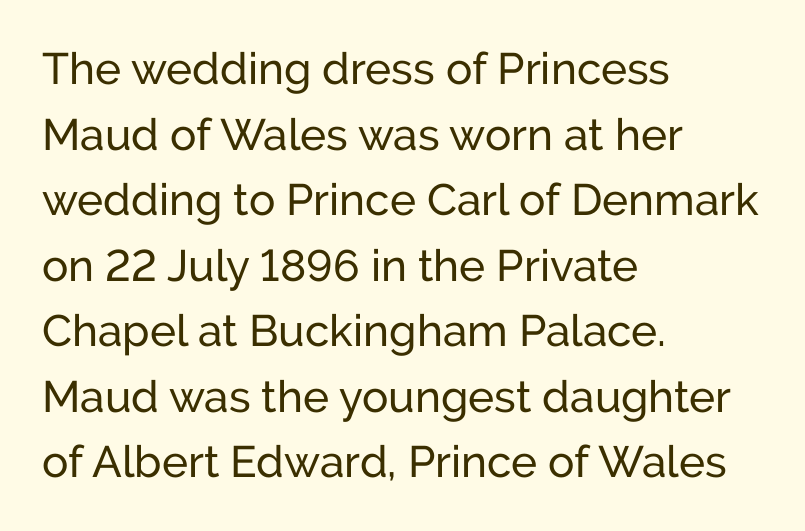
{"serif": "no", "italic": "no", "width": "normal", "stroke_contrast": "low", "x_height": "medium", "monospaced": "no", "underline": "no", "align": "left", "line_spacing": "normal", "line_spacing_ratio": 1.49, "letter_spacing": "normal", "letter_spacing_em": 0.0, "glyph_px": 44}
